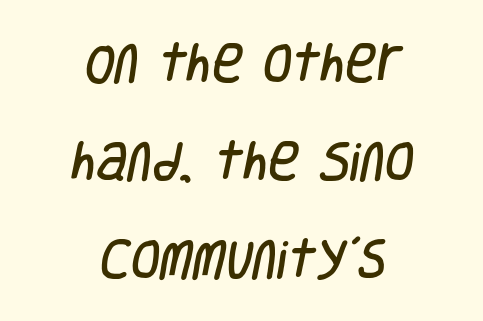
Q: Is the typeface a serif or a sans-serif typeface? A: Sans-serif.
Q: Is the text underlined? A: No.
Q: How is the paragraph aligned? A: Centered.
Q: Is the spacing between letters normal or unusually wide? A: Normal.
Q: Is the spacing between lines tight, normal or loose? A: Loose.
Q: Width (condensed, normal, or wide)? A: Condensed.
Q: Stroke contrast? A: Low.
Q: x-height? A: Large.
Q: Monospaced? A: No.
